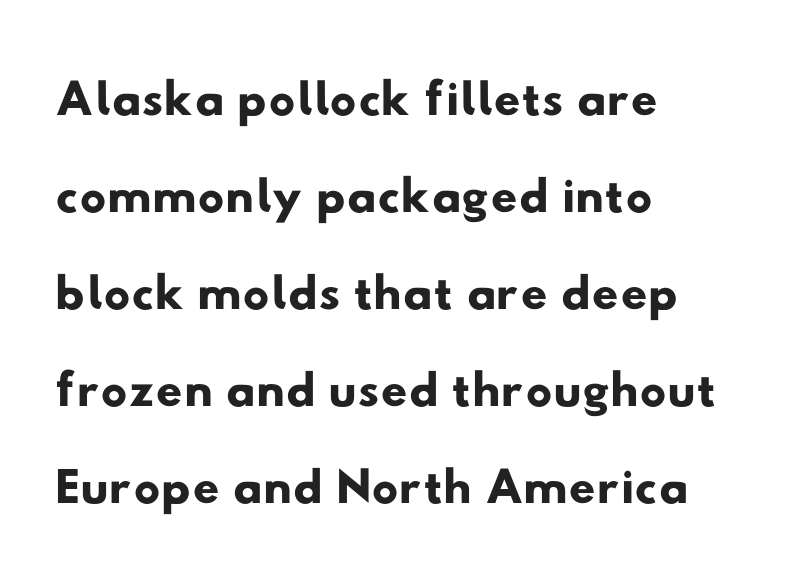
The image shows 74 px wide sans-serif type; set left-aligned, normal line spacing (1.31x), normal letter spacing, not underlined; low stroke contrast and a small x-height.
